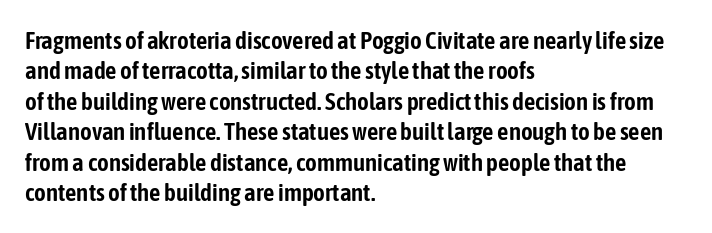
Q: Is the text italic (slanted)? A: No, it is upright.
Q: Is the text underlined? A: No.
Q: How is the paragraph aligned? A: Left-aligned.
Q: Is the spacing between letters normal or unusually wide? A: Normal.
